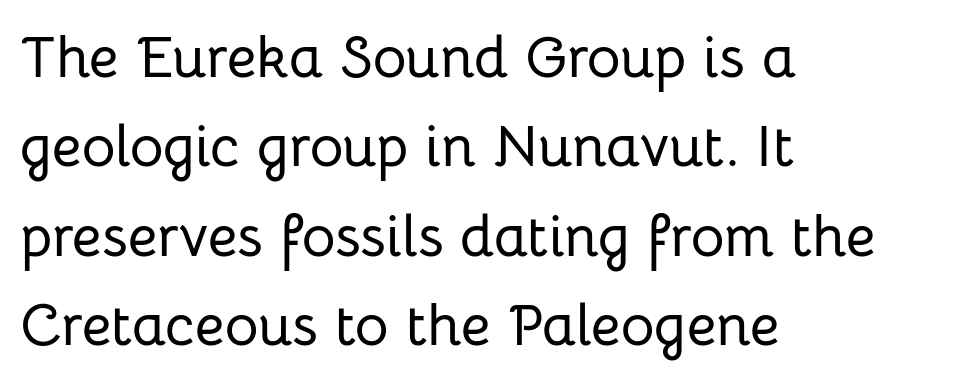
The image shows 58 px sans-serif type, upright; set left-aligned, normal line spacing (1.54x), normal letter spacing, not underlined; low stroke contrast and a medium x-height.
